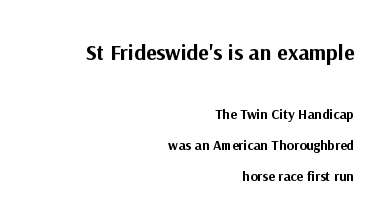
The image shows 22 px bold type, upright; set right-aligned, loose line spacing (2.23x), normal letter spacing, not underlined; the first (top) block is 1.57x larger.
